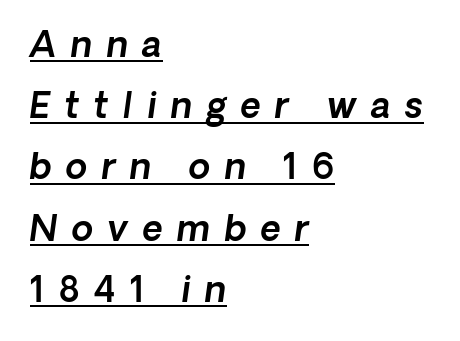
Q: Is the typeface a serif or a sans-serif typeface? A: Sans-serif.
Q: Is the text underlined? A: Yes.
Q: How is the paragraph aligned? A: Left-aligned.
Q: Is the spacing between letters normal or unusually wide? A: Unusually wide.
Q: Width (condensed, normal, or wide)? A: Normal.
Q: x-height? A: Medium.
Q: Monospaced? A: No.
